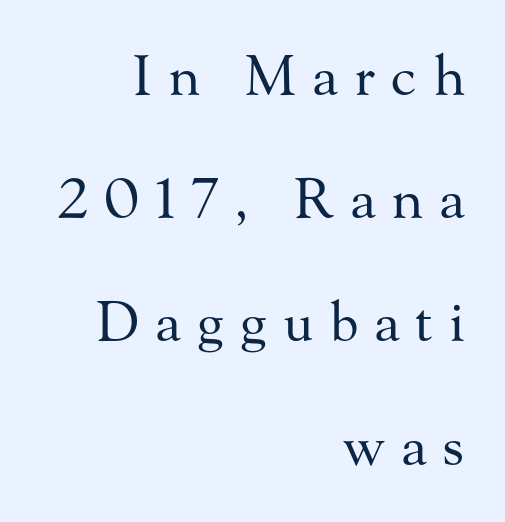
Vertically, the passage feels expansive, rows floating well apart. Nobody drew a line under any word here. Varying glyph widths throughout — classic text-font behaviour. These lines have a slow, spaced-out rhythm from letter to letter. These lines are composed in type with serifs. Which margin do the lines hug? The right one — the left edge is uneven.
